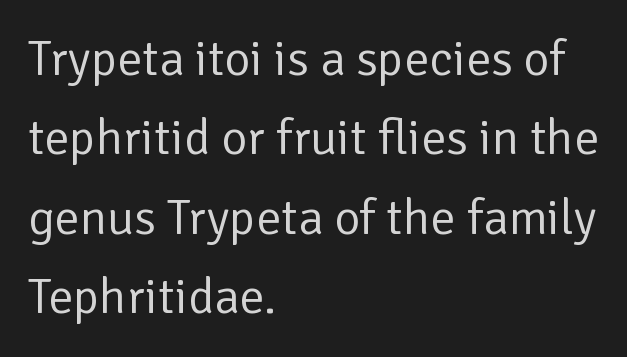
The image shows 50 px regular-weight sans-serif type, upright; set left-aligned, normal line spacing (1.59x), normal letter spacing, not underlined; low stroke contrast and a medium x-height.
